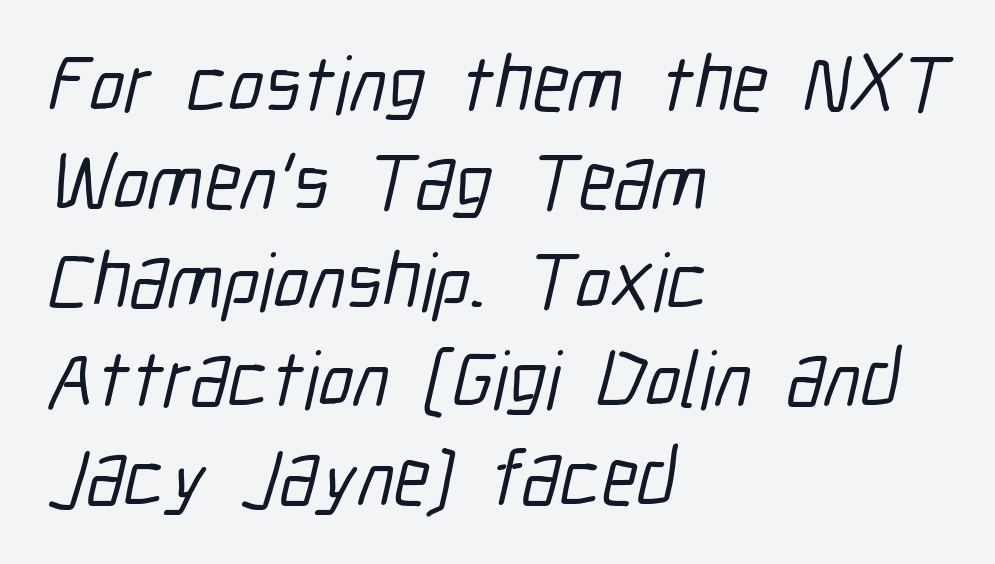
The image shows 80 px condensed sans-serif type; set left-aligned, line spacing 1.23x, normal letter spacing, not underlined; low stroke contrast and a medium x-height.
